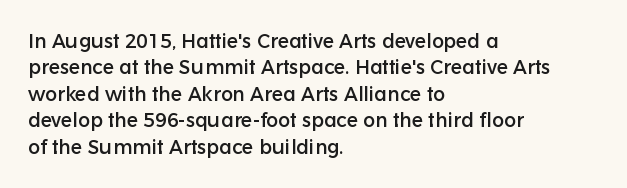
Q: Is the text italic (slanted)? A: No, it is upright.
Q: Is the text underlined? A: No.
Q: How is the paragraph aligned? A: Left-aligned.
Q: Is the spacing between letters normal or unusually wide? A: Normal.
Q: Is the spacing between lines tight, normal or loose? A: Normal.
